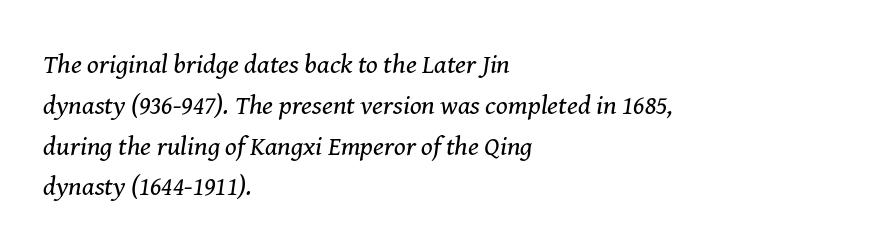
The image shows 27 px text type, italic (leaning right); set left-aligned, normal line spacing (1.51x), normal letter spacing, not underlined.
